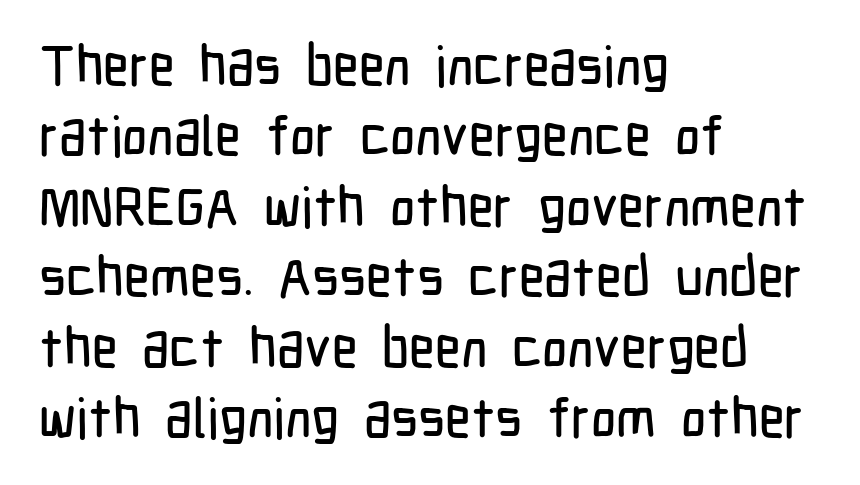
Vertically, the passage feels balanced, rows spaced as you'd expect. A bare baseline throughout the passage. The letters sit at their default tracking, neither squeezed nor spread. The characters display no serif detailing; their extremities are plain.
